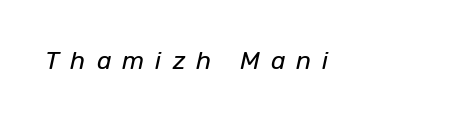
Glance below the letters and you will spot only blank space. The strokes carry an ordinary text weight at most. When letters slant like this, we call the style italic. The type is letterspaced generously, with wide tracking.
